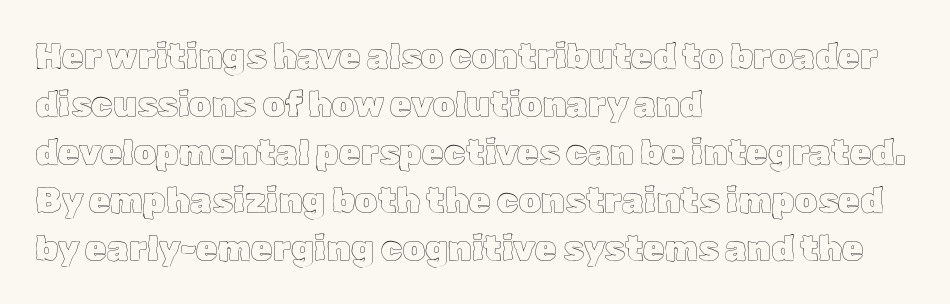
Q: Is the text italic (slanted)? A: No, it is upright.
Q: Is the text underlined? A: No.
Q: How is the paragraph aligned? A: Left-aligned.
Q: Is the spacing between letters normal or unusually wide? A: Normal.
Q: Is the spacing between lines tight, normal or loose? A: Normal.
Q: Width (condensed, normal, or wide)? A: Normal.
Q: x-height? A: Medium.
Q: Monospaced? A: No.
